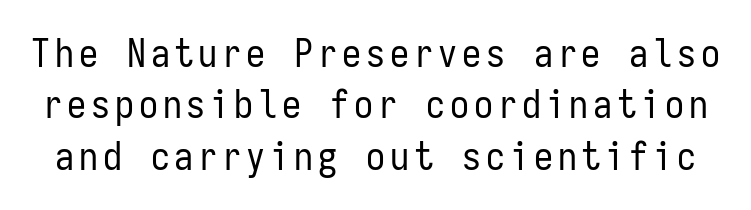
{"serif": "no", "italic": "no", "bold": "no", "weight": "regular", "width": "condensed", "stroke_contrast": "low", "x_height": "medium", "monospaced": "yes", "underline": "no", "line_spacing": "normal", "line_spacing_ratio": 1.35, "glyph_px": 38}
